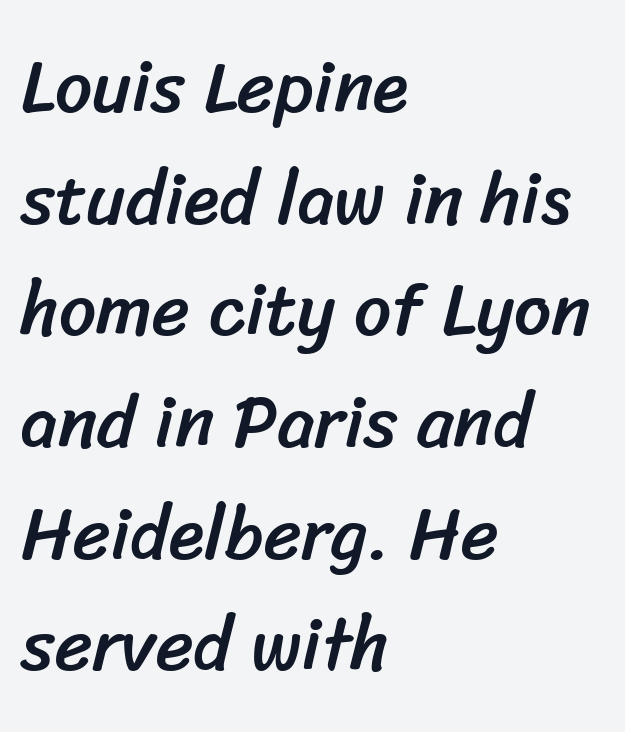
{"serif": "no", "width": "normal", "stroke_contrast": "low", "x_height": "medium", "monospaced": "no", "underline": "no", "align": "left", "line_spacing": "normal", "line_spacing_ratio": 1.53, "letter_spacing": "normal", "letter_spacing_em": 0.0, "glyph_px": 73}
